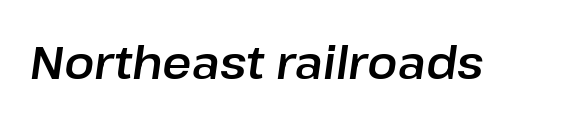
{"italic": "yes", "lean": "right", "slant_degrees": 8, "width": "normal", "stroke_contrast": "low", "x_height": "medium", "monospaced": "no", "underline": "no", "letter_spacing": "normal", "letter_spacing_em": 0.0, "glyph_px": 45}
